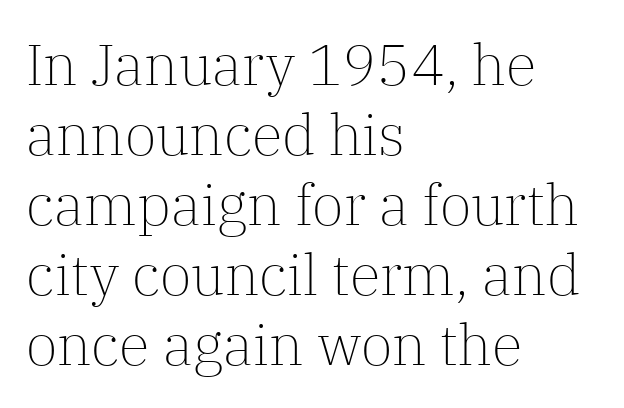
The image shows 57 px light serif type, upright; set left-aligned, line spacing 1.23x, normal letter spacing, not underlined; low stroke contrast and a medium x-height.
